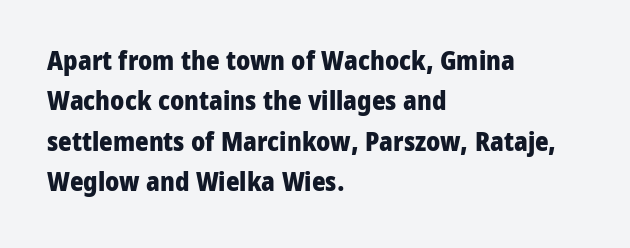
The image shows 26 px bold type, upright; set left-aligned, normal line spacing (1.55x), normal letter spacing, not underlined.
